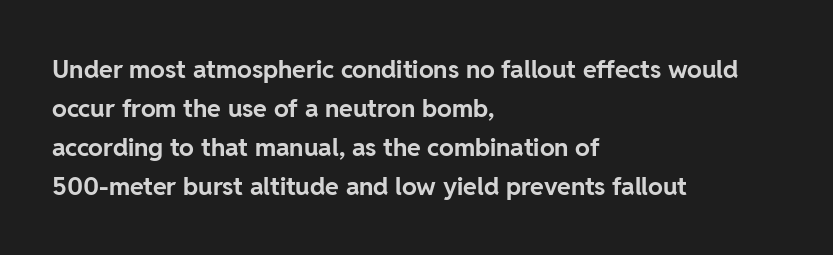
Q: Is the text bold? A: Yes.
Q: Is the text italic (slanted)? A: No, it is upright.
Q: Is the text underlined? A: No.
Q: How is the paragraph aligned? A: Left-aligned.
Q: Is the spacing between letters normal or unusually wide? A: Normal.
Q: Is the spacing between lines tight, normal or loose? A: Normal.
